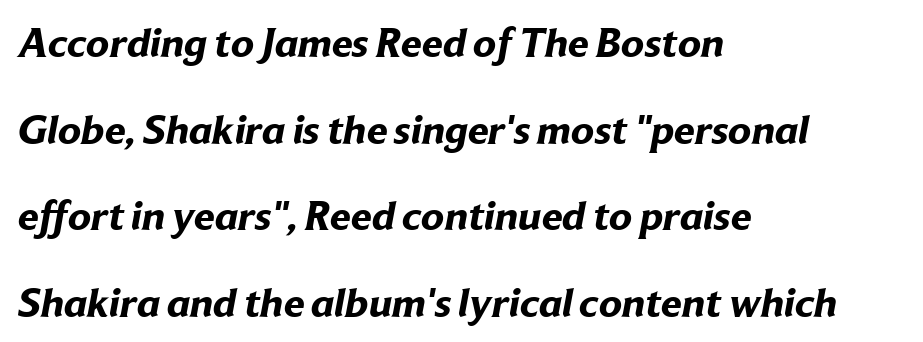
Q: Is the text bold? A: Yes.
Q: Is the typeface a serif or a sans-serif typeface? A: Sans-serif.
Q: Is the text underlined? A: No.
Q: How is the paragraph aligned? A: Left-aligned.
Q: Is the spacing between letters normal or unusually wide? A: Normal.
Q: Is the spacing between lines tight, normal or loose? A: Loose.
Q: Width (condensed, normal, or wide)? A: Normal.
Q: Stroke contrast? A: Low.
Q: x-height? A: Medium.
Q: Monospaced? A: No.
